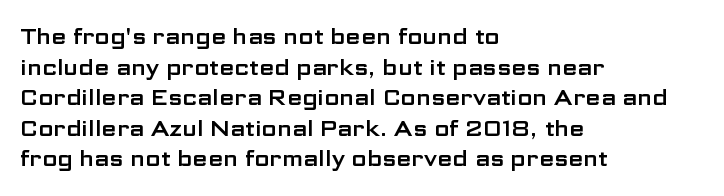
The image shows 22 px text type, upright; set left-aligned, normal line spacing (1.39x), normal letter spacing, not underlined.
